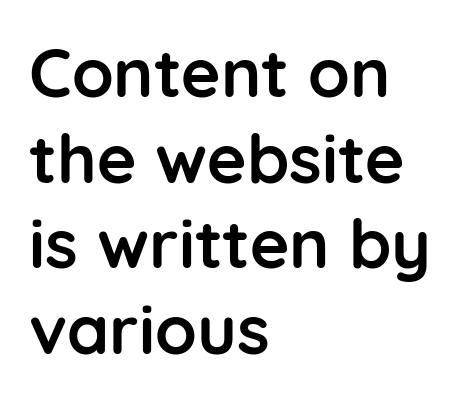
{"serif": "no", "italic": "no", "bold": "yes", "weight": "semibold", "width": "normal", "stroke_contrast": "low", "x_height": "medium", "monospaced": "no", "underline": "no", "align": "left", "line_spacing": "normal", "line_spacing_ratio": 1.26, "letter_spacing": "normal", "letter_spacing_em": 0.0, "glyph_px": 68}
